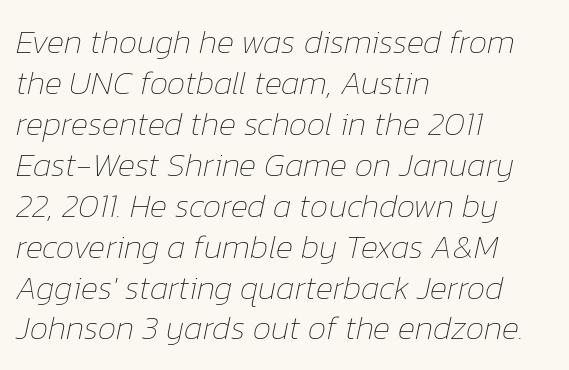
The image shows 33 px thin type, italic (leaning right); set left-aligned, line spacing 1.24x, normal letter spacing, not underlined; low stroke contrast and a medium x-height.
